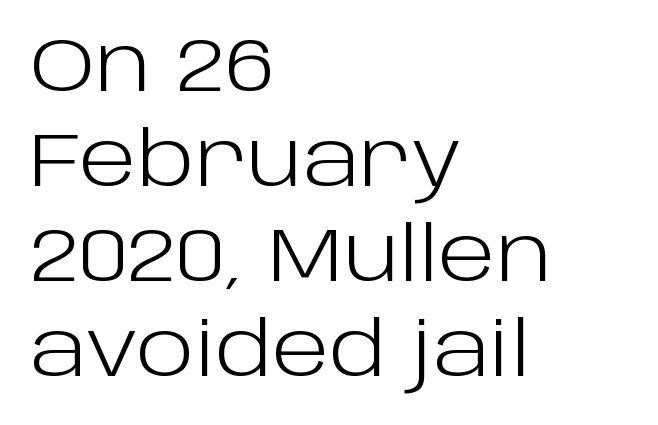
{"serif": "no", "italic": "no", "bold": "no", "weight": "light", "width": "normal", "stroke_contrast": "low", "x_height": "large", "monospaced": "no", "underline": "no", "align": "left", "line_spacing": "normal", "line_spacing_ratio": 1.25, "letter_spacing": "normal", "letter_spacing_em": 0.0, "glyph_px": 76}
